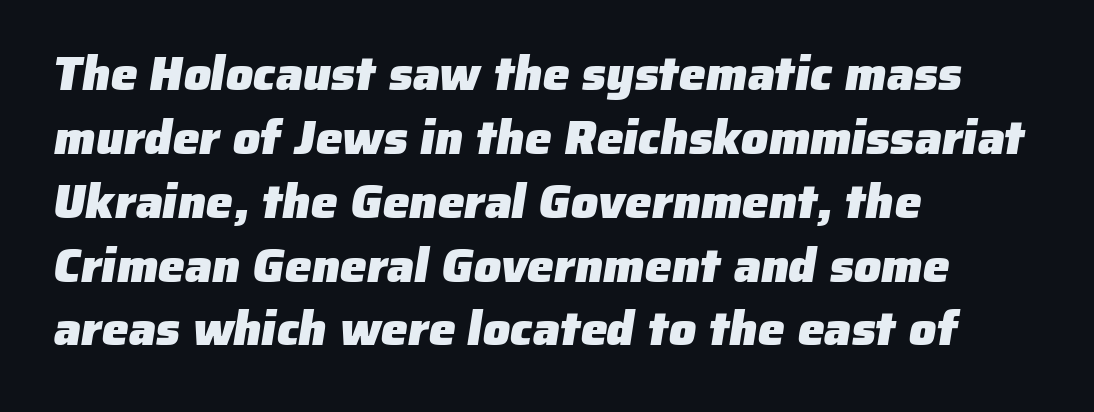
Q: Is the text bold? A: Yes.
Q: Is the typeface a serif or a sans-serif typeface? A: Sans-serif.
Q: Is the text underlined? A: No.
Q: How is the paragraph aligned? A: Left-aligned.
Q: Is the spacing between letters normal or unusually wide? A: Normal.
Q: Is the spacing between lines tight, normal or loose? A: Normal.
Q: Width (condensed, normal, or wide)? A: Normal.
Q: Stroke contrast? A: Low.
Q: x-height? A: Medium.
Q: Monospaced? A: No.
